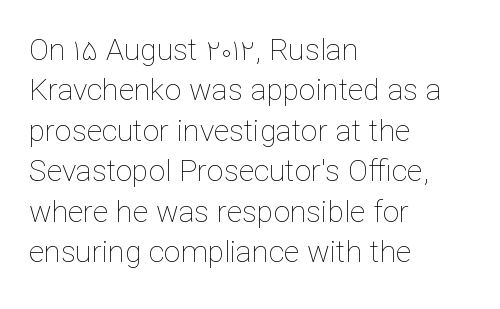
Glance below the letters and you will spot only blank space. Notice how the passage keeps a crisp vertical edge on the left only. No heavy texture on the line: the type isn't bold. The rendering uses natural spacing where letterforms have individual widths. In terms of posture, this sample is upright.
